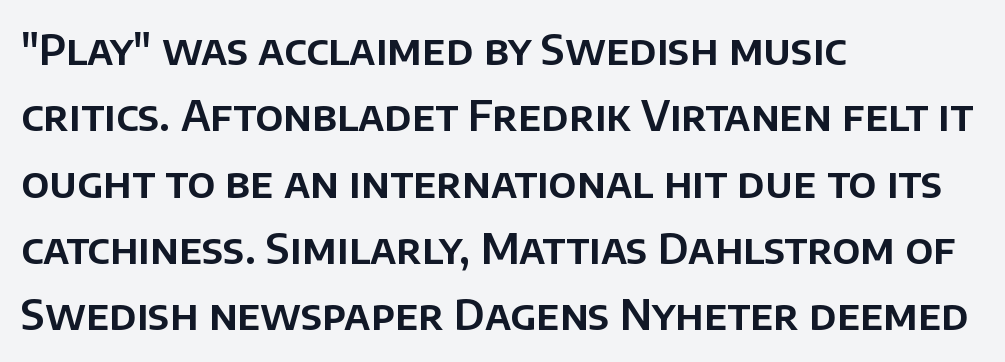
Each word holds together tightly as a unit, with standard inter-letter gaps. Character widths vary here, with narrow letters taking less room than wide ones. You can tell from the bare stems that sans-serif type was used. Posture: upright roman. One glance says typical: line gaps are just what's usual.
